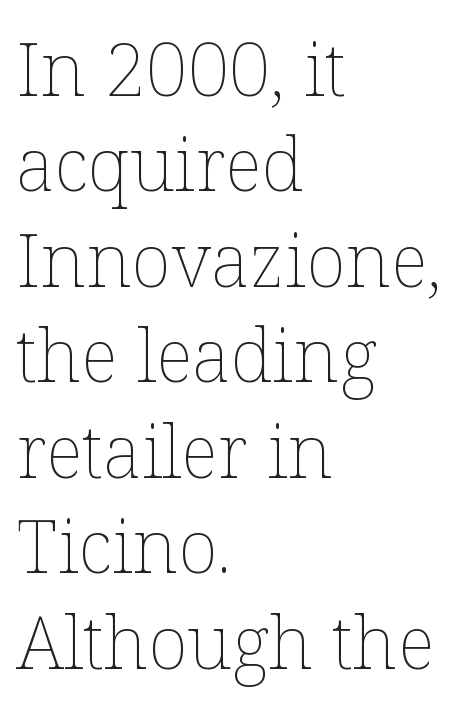
A normal amount of white space separates one row of letters from the next. This rendering uses left alignment, leaving the right contour irregular. Proportional: the letters do not fall into vertical columns. These glyphs show unthickened strokes, regular width or finer. The letters sit at their default tracking, neither squeezed nor spread.
